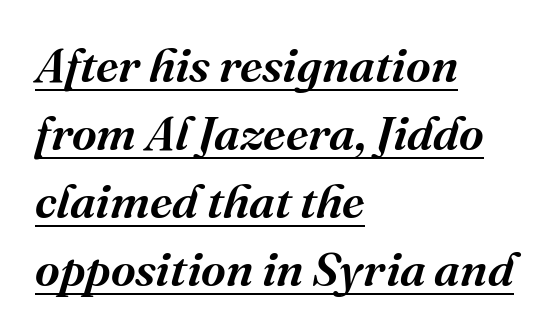
{"serif": "yes", "italic": "yes", "lean": "right", "slant_degrees": 16, "width": "normal", "stroke_contrast": "medium", "x_height": "medium", "monospaced": "no", "underline": "yes", "align": "left", "line_spacing": "normal", "line_spacing_ratio": 1.42, "letter_spacing": "normal", "letter_spacing_em": 0.0, "glyph_px": 48}
